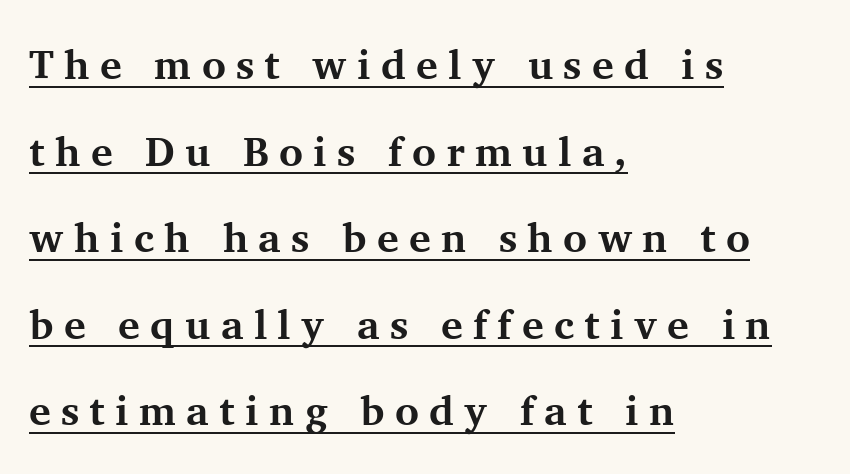
The image shows 41 px bold serif type, upright; set left-aligned, loose line spacing (2.11x), unusually wide letter spacing (+0.25 em), underlined; medium stroke contrast and a medium x-height.
